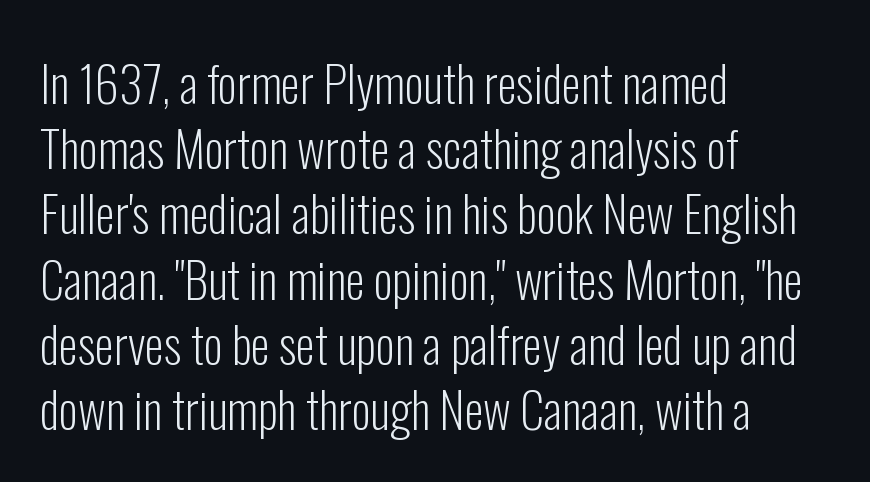
The image shows 49 px light, condensed sans-serif type, upright; set left-aligned, normal line spacing (1.33x), normal letter spacing, not underlined; low stroke contrast and a medium x-height.
